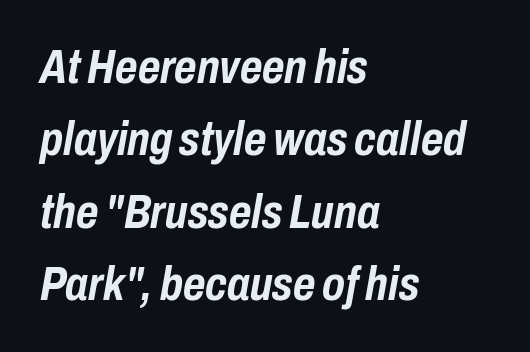
The image shows 48 px semibold, condensed type, italic (leaning right); set left-aligned, normal line spacing (1.51x), normal letter spacing, not underlined; low stroke contrast and a medium x-height.
